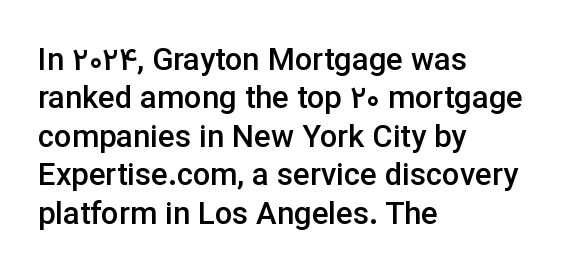
{"serif": "no", "italic": "no", "bold": "semi", "weight": "semibold", "width": "normal", "stroke_contrast": "low", "x_height": "medium", "monospaced": "no", "underline": "no", "align": "left", "line_spacing_ratio": 1.24, "letter_spacing": "normal", "letter_spacing_em": 0.0, "glyph_px": 31}
